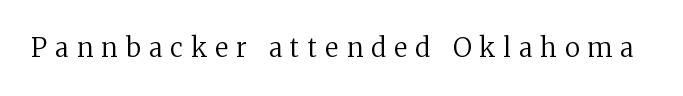
Lines of text with bare space underneath. Vertical stems look standard width or narrower in stroke. This sample uses expanded letter spacing, leaving extra air between glyphs. Quick note: not italic, upright.
